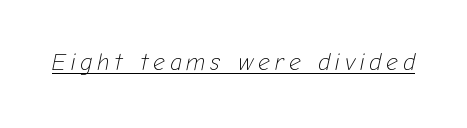
{"italic": "yes", "lean": "right", "slant_degrees": 12, "bold": "no", "underline": "yes", "letter_spacing": "wide", "letter_spacing_em": 0.22, "glyph_px": 23}
